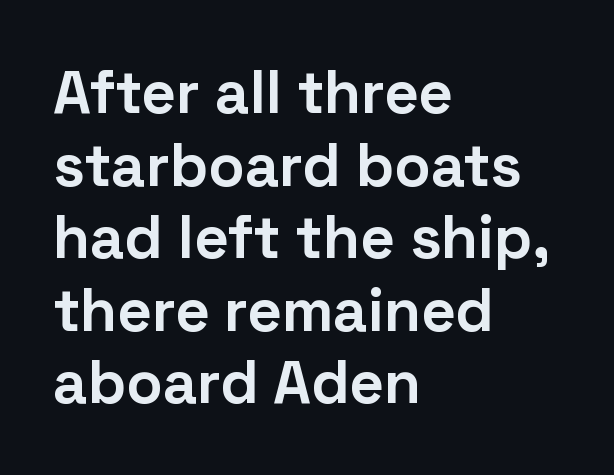
Strokes here are thick enough to call this a true bold. A typesetter would call this zero additional tracking. Notice how the passage keeps a crisp vertical edge on the left only. Honestly, there is no underline to notice here at all.
